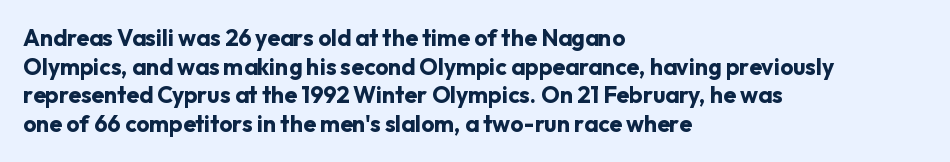
{"italic": "no", "bold": "yes", "underline": "no", "align": "left", "line_spacing": "normal", "line_spacing_ratio": 1.25, "letter_spacing": "normal", "letter_spacing_em": 0.0, "glyph_px": 23}
